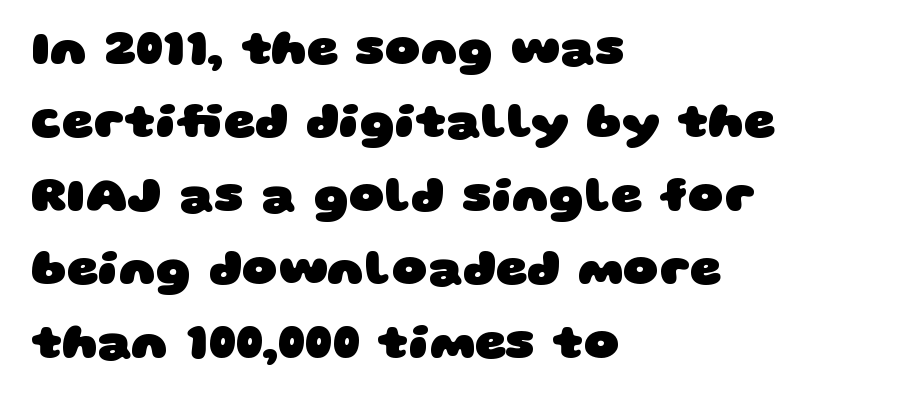
The image shows 49 px heavy, wide sans-serif type; set left-aligned, normal line spacing (1.5x), normal letter spacing, not underlined; low stroke contrast and a large x-height.
